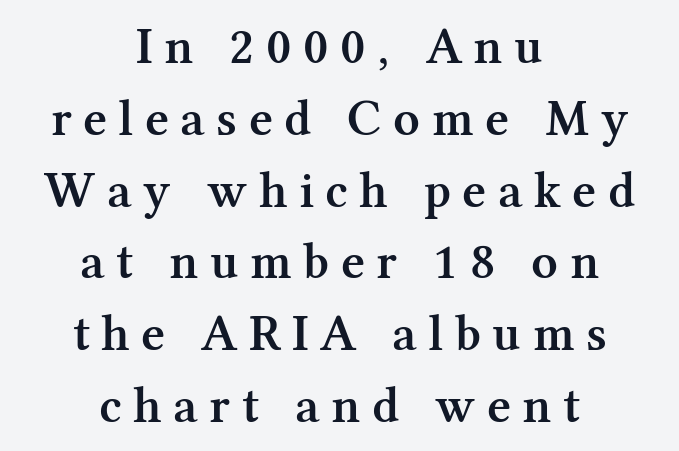
The passage is arranged like a title page — every line centered. How are the letters spaced? Widely, with obvious added tracking. Proportional: the letters do not fall into vertical columns. The glyphs are unaccompanied by any horizontal stroke below them. Bold? Not quite — semibold, heavier than regular but stopping short. Leading: standard.
